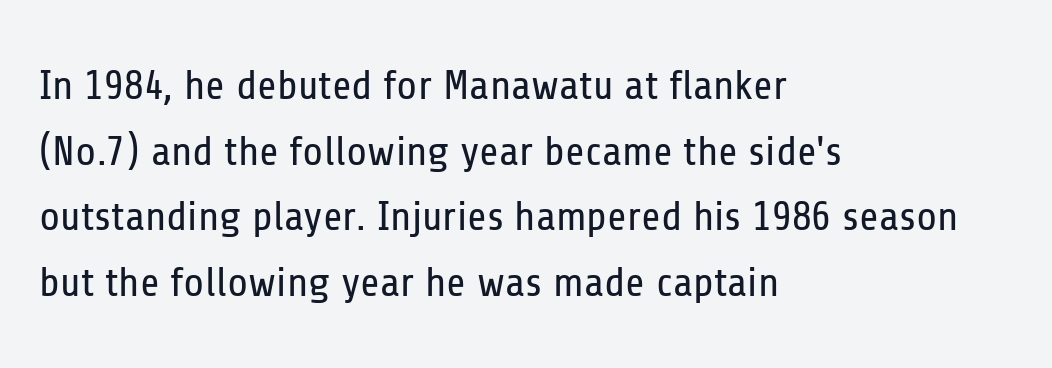
{"serif": "no", "italic": "no", "bold": "no", "weight": "regular", "width": "condensed", "stroke_contrast": "low", "x_height": "medium", "monospaced": "no", "underline": "no", "align": "left", "line_spacing": "normal", "line_spacing_ratio": 1.56, "letter_spacing": "normal", "letter_spacing_em": 0.0, "glyph_px": 42}
